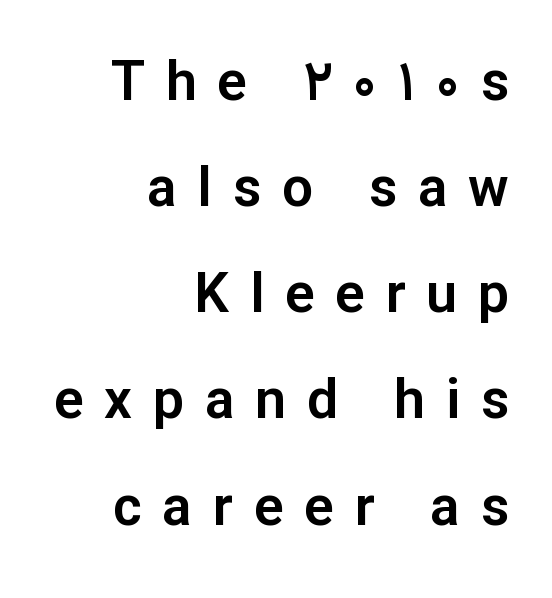
The image shows 55 px sans-serif type, upright; set right-aligned, loose line spacing (1.93x), unusually wide letter spacing (+0.38 em), not underlined; low stroke contrast and a medium x-height.
